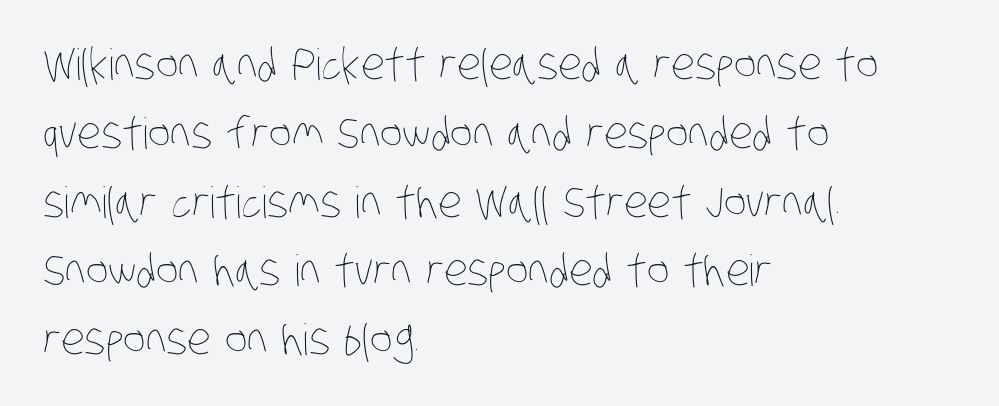
{"bold": "no", "weight": "thin", "width": "condensed", "stroke_contrast": "low", "x_height": "large", "monospaced": "no", "underline": "no", "align": "left", "line_spacing": "normal", "line_spacing_ratio": 1.6, "letter_spacing": "normal", "letter_spacing_em": 0.0, "glyph_px": 43}
